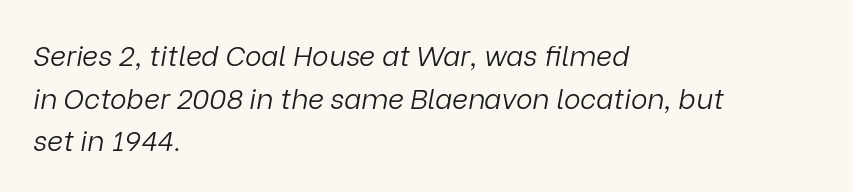
Q: Is the text bold? A: No.
Q: Is the text italic (slanted)? A: Yes, it leans right by about 9 degrees.
Q: Is the text underlined? A: No.
Q: How is the paragraph aligned? A: Left-aligned.
Q: Is the spacing between letters normal or unusually wide? A: Normal.
Q: Is the spacing between lines tight, normal or loose? A: Normal.
Q: Width (condensed, normal, or wide)? A: Normal.
Q: Stroke contrast? A: Low.
Q: x-height? A: Medium.
Q: Monospaced? A: No.
